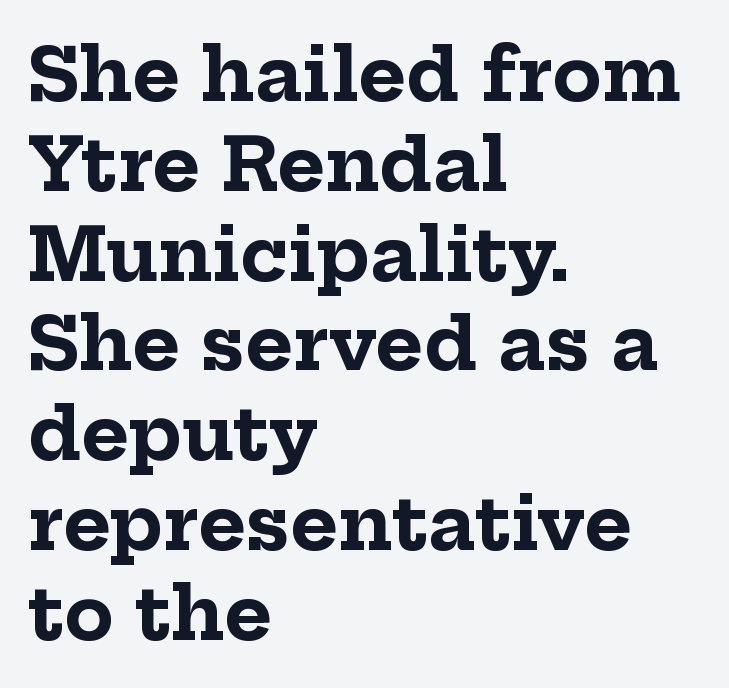
{"serif": "yes", "italic": "no", "bold": "yes", "weight": "bold", "width": "normal", "stroke_contrast": "low", "x_height": "medium", "monospaced": "no", "underline": "no", "align": "left", "line_spacing_ratio": 1.23, "letter_spacing": "normal", "letter_spacing_em": 0.0, "glyph_px": 73}
